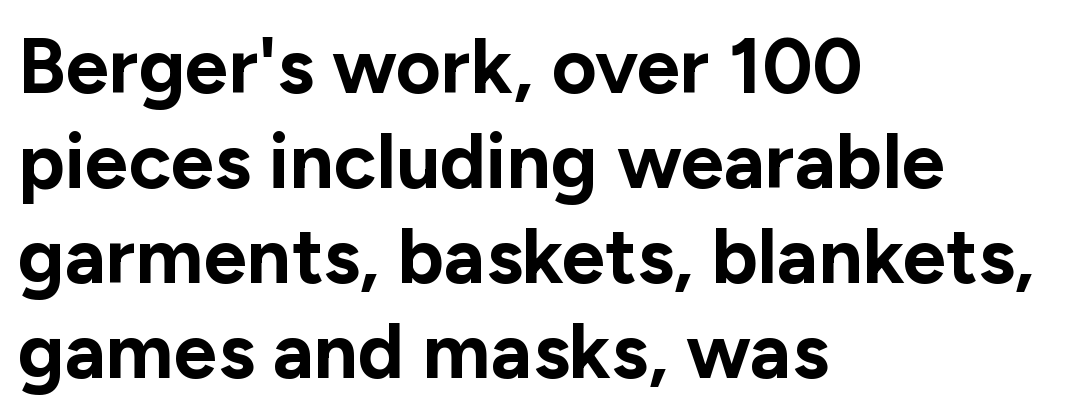
Q: Is the text bold? A: Yes.
Q: Is the text italic (slanted)? A: No, it is upright.
Q: Is the typeface a serif or a sans-serif typeface? A: Sans-serif.
Q: Is the text underlined? A: No.
Q: How is the paragraph aligned? A: Left-aligned.
Q: Is the spacing between letters normal or unusually wide? A: Normal.
Q: Width (condensed, normal, or wide)? A: Normal.
Q: Stroke contrast? A: Low.
Q: x-height? A: Medium.
Q: Monospaced? A: No.
